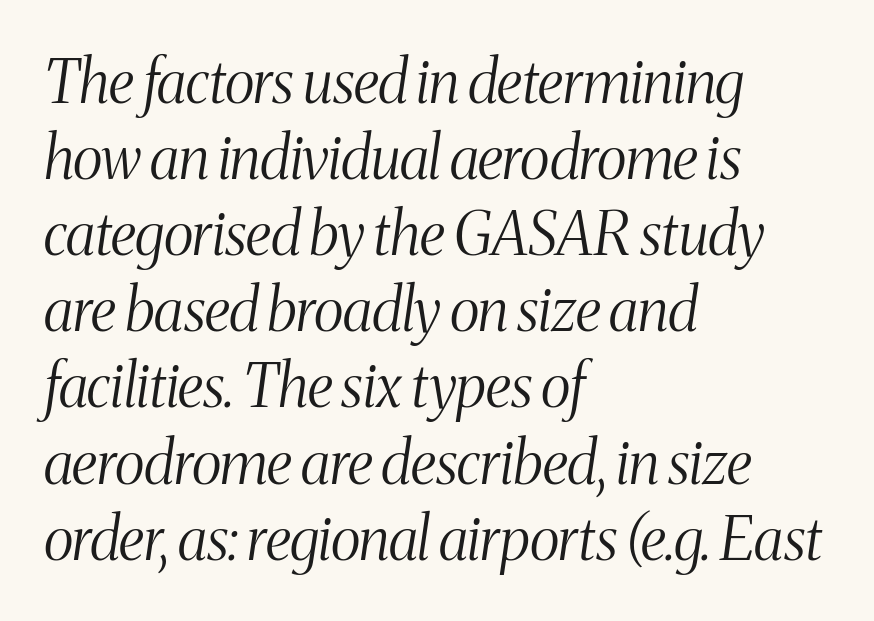
The image shows 59 px light, condensed serif type, italic (leaning right); set left-aligned, normal line spacing (1.29x), normal letter spacing, not underlined; medium stroke contrast and a medium x-height.
